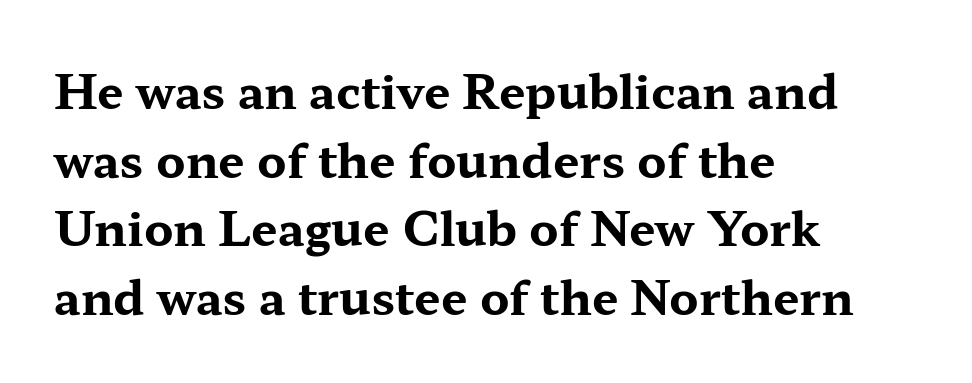
The image shows 47 px bold, wide serif type, upright; set left-aligned, normal line spacing (1.46x), normal letter spacing, not underlined; medium stroke contrast and a medium x-height.
